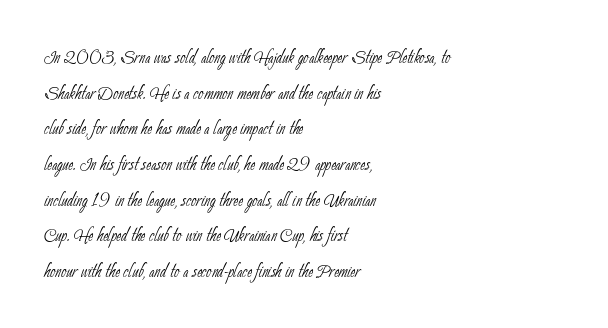
{"bold": "no", "underline": "no", "align": "left", "line_spacing": "normal", "line_spacing_ratio": 1.55, "letter_spacing": "normal", "letter_spacing_em": 0.0, "glyph_px": 23}
